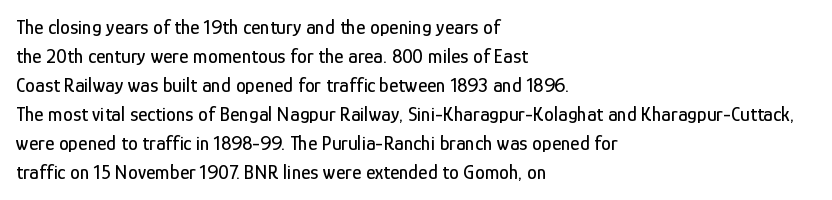
The image shows 20 px text type, upright; set left-aligned, normal line spacing (1.45x), normal letter spacing, not underlined.
